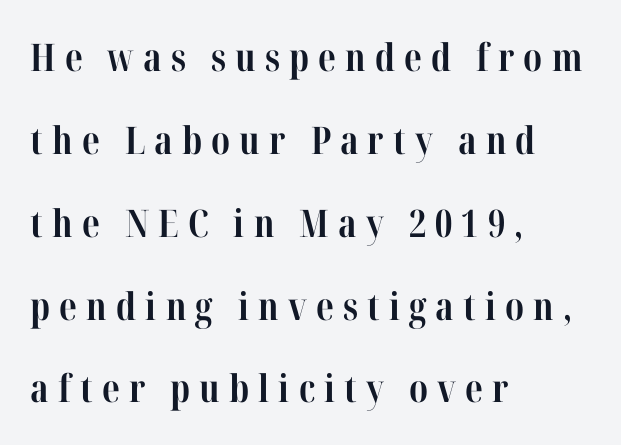
The passage shown is typed in a proportional face where columns would drift. Compared with a centered layout, this one pins lines to the left instead. Serifs: yes, visible at the terminals of the letterforms. Between one letter and the next there's a generous, obvious gap. Whoever set this chose breathing room over compactness in the vertical rhythm.
